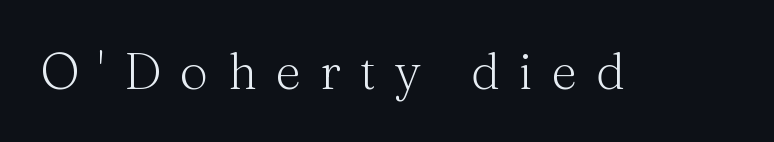
{"serif": "yes", "italic": "no", "bold": "no", "weight": "light", "width": "normal", "stroke_contrast": "medium", "x_height": "medium", "monospaced": "no", "underline": "no", "letter_spacing": "wide", "letter_spacing_em": 0.38, "glyph_px": 50}
